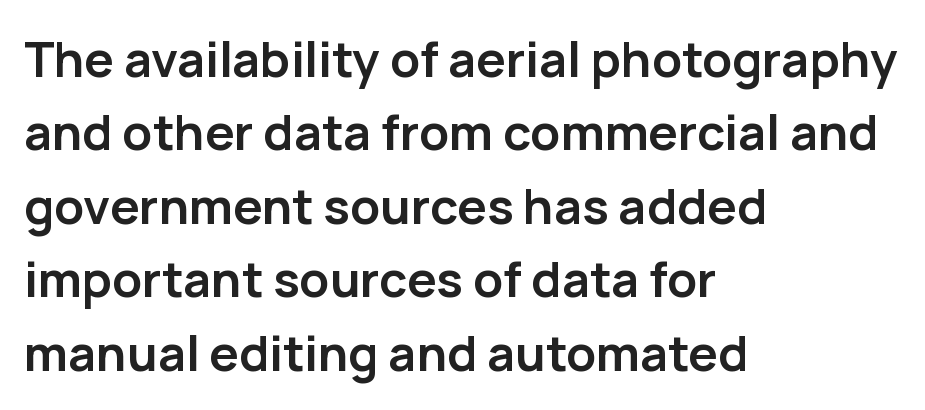
{"serif": "no", "italic": "no", "bold": "yes", "weight": "semibold", "width": "normal", "stroke_contrast": "low", "x_height": "medium", "monospaced": "no", "underline": "no", "align": "left", "line_spacing": "normal", "line_spacing_ratio": 1.5, "letter_spacing": "normal", "letter_spacing_em": 0.0, "glyph_px": 49}
